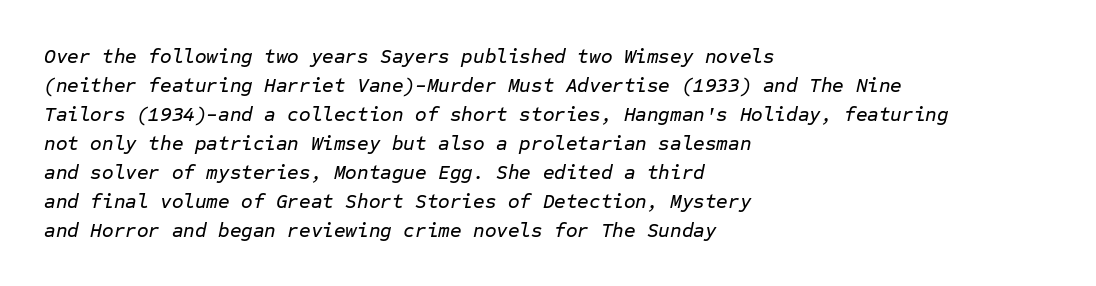
Alignment: flush left. This sample uses an oblique cut, with every glyph tilted off the vertical. What stands out about the letter spacing? Nothing — it is the standard amount. Is there much room between lines? A standard amount, neither cramped nor airy. The words here are not underlined.
